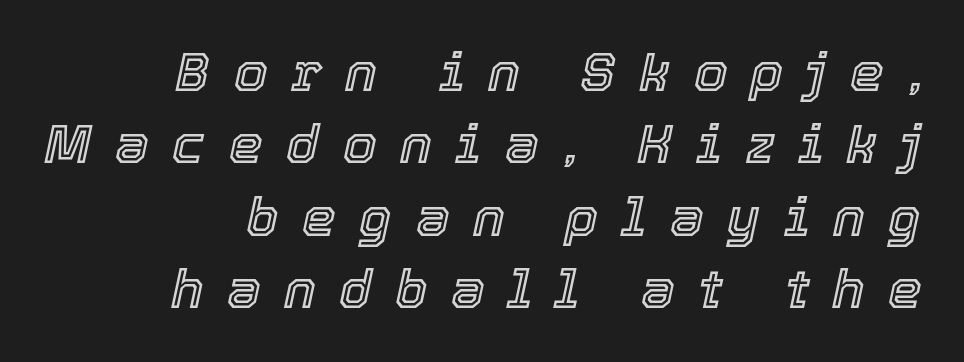
The type is letterspaced generously, with wide tracking. Is the block centered? No — it sits flush against the right margin. Lines of text with bare space underneath. Each letter keeps its own natural width here, so spacing adapts to shape. Observe the lean: these are italic letterforms.
